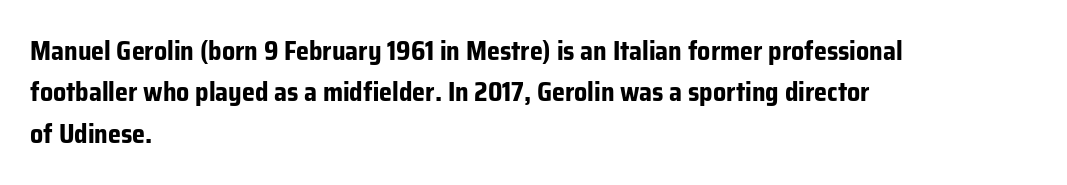
Descenders are the only things crossing below the line. Honestly, the row spacing looks completely unremarkable. The font is running at its bold setting. Inter-character spacing is left at the font's built-in metrics. Vertical strokes here are truly vertical.
